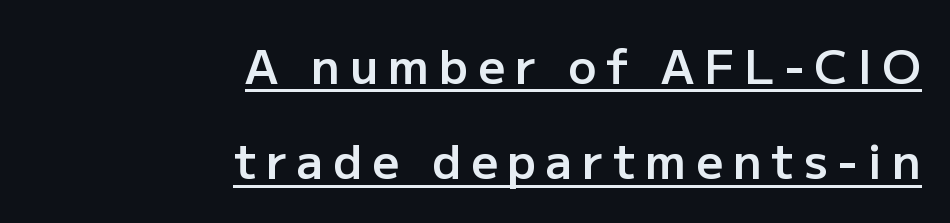
Q: Is the text bold? A: Semi-bold.
Q: Is the text italic (slanted)? A: No, it is upright.
Q: Is the typeface a serif or a sans-serif typeface? A: Sans-serif.
Q: Is the text underlined? A: Yes.
Q: How is the paragraph aligned? A: Right-aligned.
Q: Is the spacing between letters normal or unusually wide? A: Unusually wide.
Q: Is the spacing between lines tight, normal or loose? A: Loose.
Q: Width (condensed, normal, or wide)? A: Normal.
Q: Stroke contrast? A: Low.
Q: x-height? A: Medium.
Q: Monospaced? A: No.
